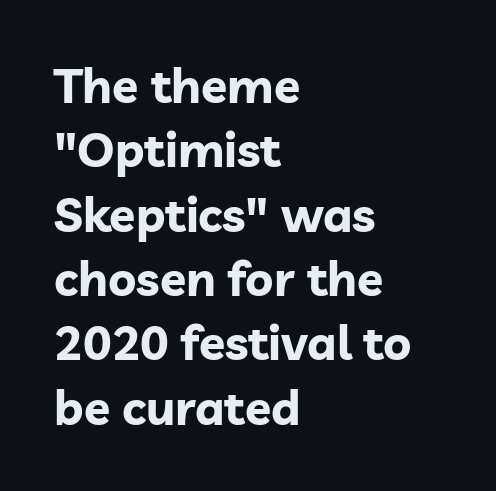
The lines sit at an ordinary, default distance from one another. Just letters on the line, the space beneath them empty. Serif or sans? Sans — the stroke terminals are bare. The rag falls on the right side of this text block. Think of a printed novel: that variable character pitch is what you see here. Standard letterfit; no display-style spreading of the glyphs.
